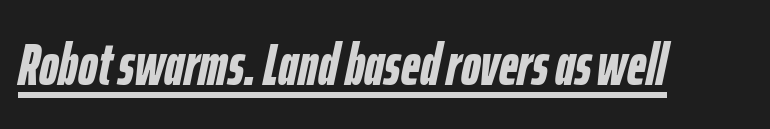
Underlined type. How heavy is the stroke? Heavy — this is a bold. Looking at the ascenders, they clearly lean. Is this a fixed-width face? No — the glyphs have proportional, varying widths. Standard letterfit; no display-style spreading of the glyphs.
